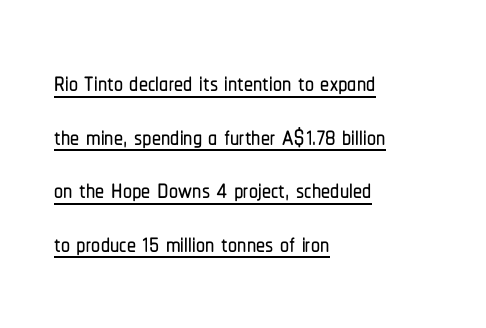
{"serif": "no", "italic": "no", "width": "condensed", "stroke_contrast": "low", "x_height": "medium", "monospaced": "no", "underline": "yes", "align": "left", "line_spacing": "normal", "line_spacing_ratio": 1.49, "letter_spacing": "normal", "letter_spacing_em": 0.0, "glyph_px": 36}
